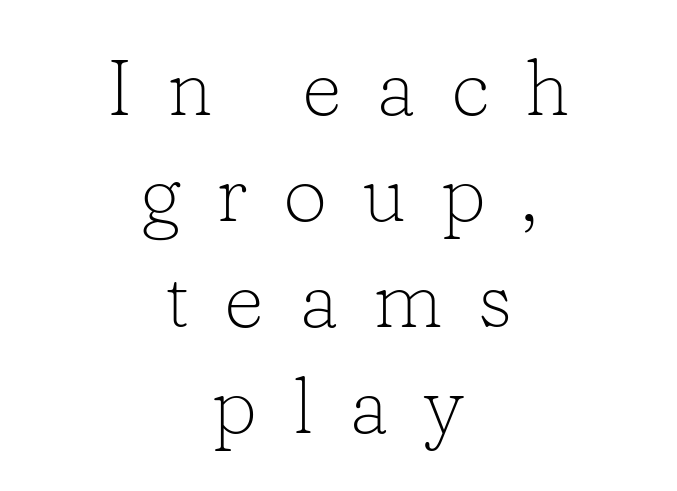
{"serif": "yes", "italic": "no", "bold": "no", "weight": "light", "width": "normal", "stroke_contrast": "low", "x_height": "medium", "monospaced": "no", "underline": "no", "align": "center", "line_spacing": "normal", "line_spacing_ratio": 1.34, "letter_spacing": "wide", "letter_spacing_em": 0.44, "glyph_px": 79}
